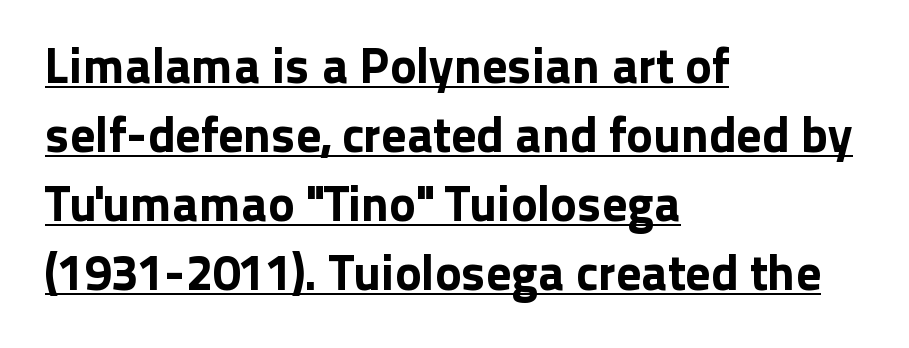
The image shows 50 px sans-serif type, upright; set left-aligned, normal line spacing (1.38x), normal letter spacing, underlined; low stroke contrast and a medium x-height.
